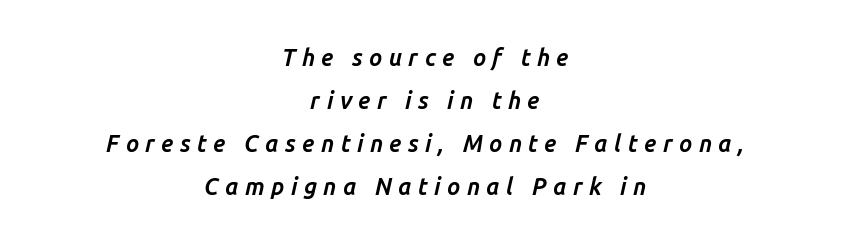
{"italic": "yes", "lean": "right", "slant_degrees": 14, "bold": "yes", "underline": "no", "align": "center", "line_spacing_ratio": 1.87, "letter_spacing": "wide", "letter_spacing_em": 0.28, "glyph_px": 23}
